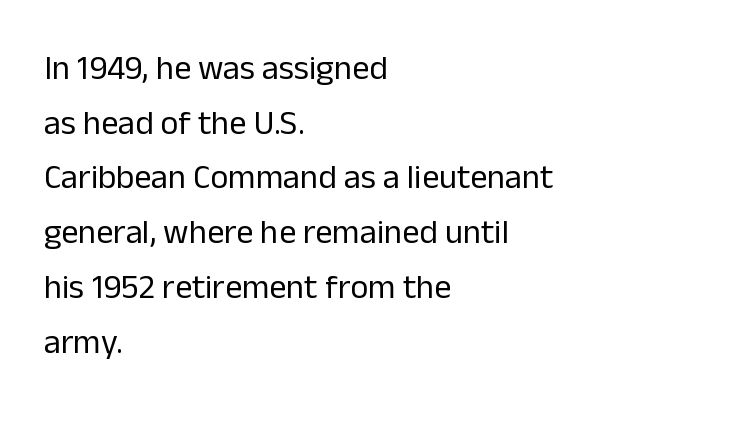
The image shows 34 px regular-weight sans-serif type, upright; set left-aligned, normal line spacing (1.61x), normal letter spacing, not underlined; low stroke contrast and a medium x-height.
